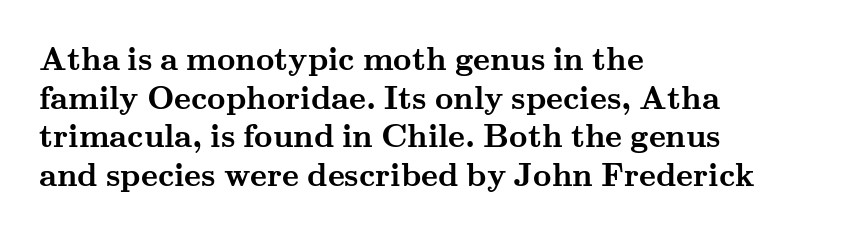
The image shows 32 px semibold, wide serif type, upright; set left-aligned, line spacing 1.21x, normal letter spacing, not underlined; medium stroke contrast and a small x-height.
